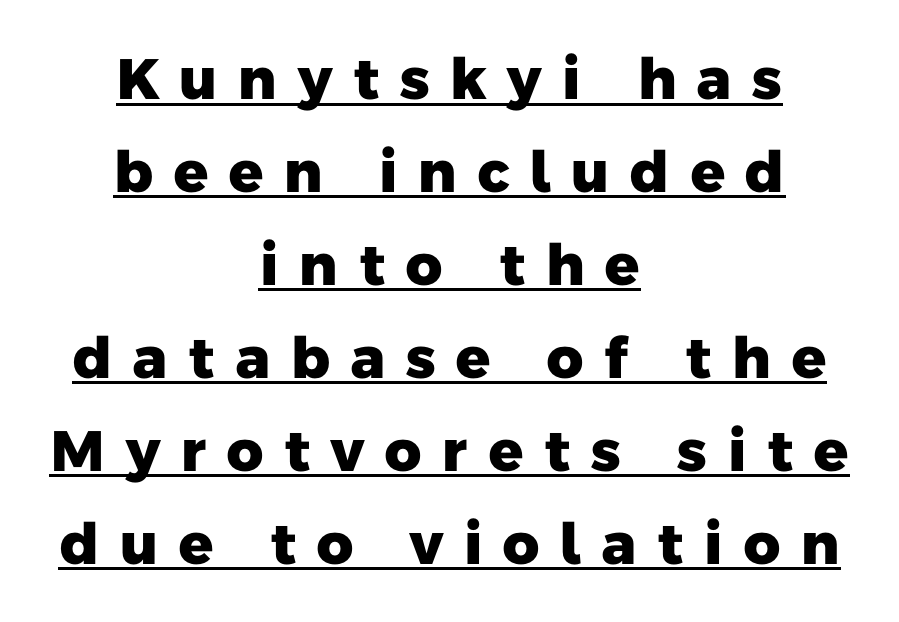
The image shows 57 px heavy sans-serif type; set centered, normal line spacing (1.63x), unusually wide letter spacing (+0.33 em), underlined; low stroke contrast and a medium x-height.
